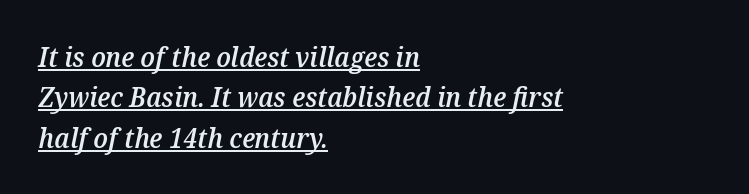
The text block is weighted toward the left margin, trailing off unevenly rightward. Between one letter and the next there's only the usual sliver of space. I'd describe the lettering as semibold — firm but not a full bold. Tall strokes in this sample are angled rather than plumb. Has an underline been added? It has. Students, observe: this is what conventionally led text looks like.
